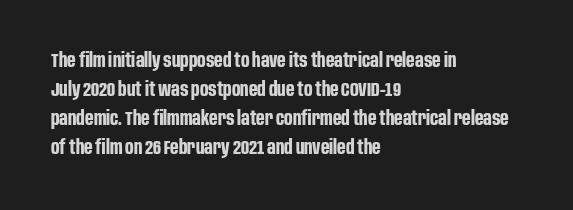
Style check: upright. The block of text has a typical density, with ordinary space between rows. The words here are not underlined. The paragraph shown leans on its left margin. The gaps between neighbouring characters are ordinary and unremarkable.
